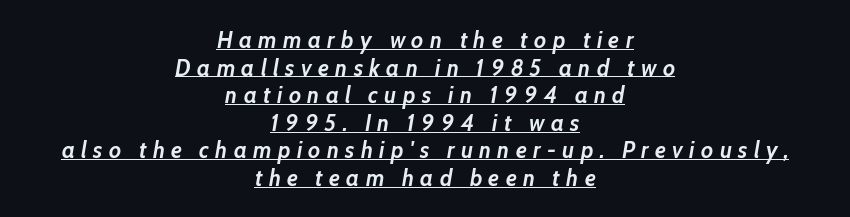
Slant detected: the letters are inclined. These lines stack symmetrically, like a column narrowing and widening about its center. A typographer would call this underscored text. Observe the wide spacing: letters keep a clear distance from each other.
